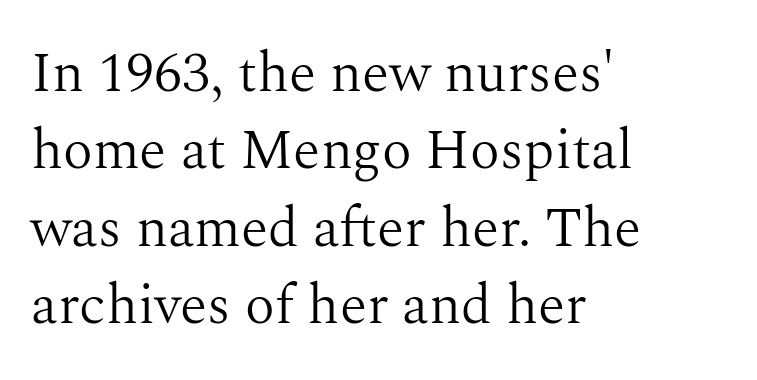
The image shows 56 px light serif type, upright; set left-aligned, normal line spacing (1.38x), normal letter spacing, not underlined; medium stroke contrast and a medium x-height.
